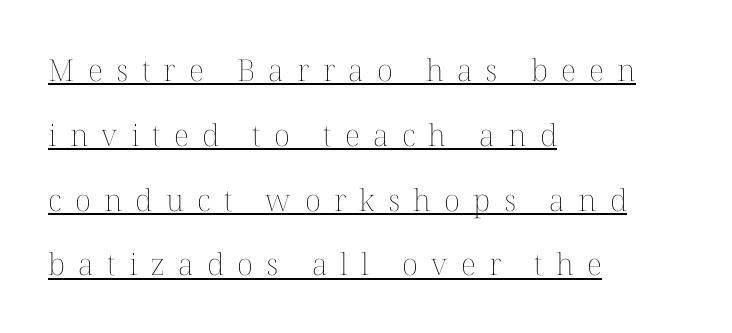
{"italic": "no", "bold": "no", "weight": "thin", "width": "normal", "stroke_contrast": "medium", "x_height": "medium", "monospaced": "no", "underline": "yes", "align": "left", "line_spacing": "loose", "line_spacing_ratio": 2.16, "letter_spacing": "wide", "letter_spacing_em": 0.44, "glyph_px": 30}
